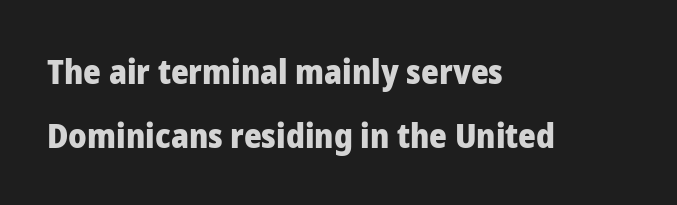
{"serif": "no", "italic": "no", "bold": "yes", "weight": "heavy", "width": "normal", "stroke_contrast": "low", "x_height": "medium", "monospaced": "no", "underline": "no", "align": "left", "line_spacing_ratio": 1.88, "letter_spacing": "normal", "letter_spacing_em": 0.0, "glyph_px": 34}
